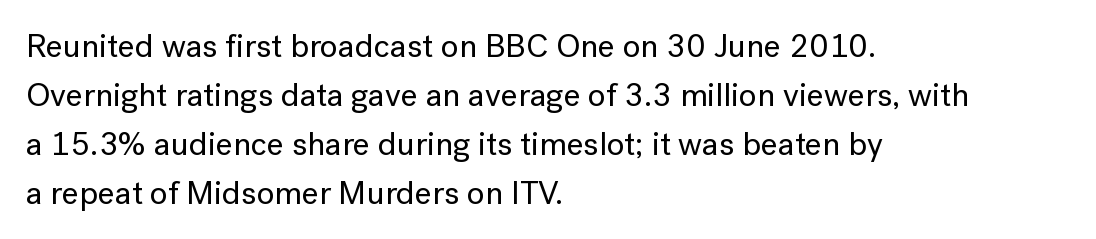
Q: Is the text italic (slanted)? A: No, it is upright.
Q: Is the typeface a serif or a sans-serif typeface? A: Sans-serif.
Q: Is the text underlined? A: No.
Q: How is the paragraph aligned? A: Left-aligned.
Q: Is the spacing between letters normal or unusually wide? A: Normal.
Q: Is the spacing between lines tight, normal or loose? A: Normal.
Q: Width (condensed, normal, or wide)? A: Normal.
Q: Stroke contrast? A: Low.
Q: x-height? A: Medium.
Q: Monospaced? A: No.
